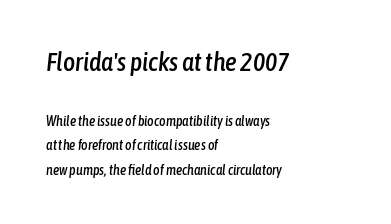
{"italic": "yes", "lean": "right", "slant_degrees": 6, "underline": "no", "align": "left", "line_spacing_ratio": 1.74, "letter_spacing": "normal", "letter_spacing_em": 0.0, "larger_block": "first", "size_ratio": 1.86, "glyph_px": 26}
